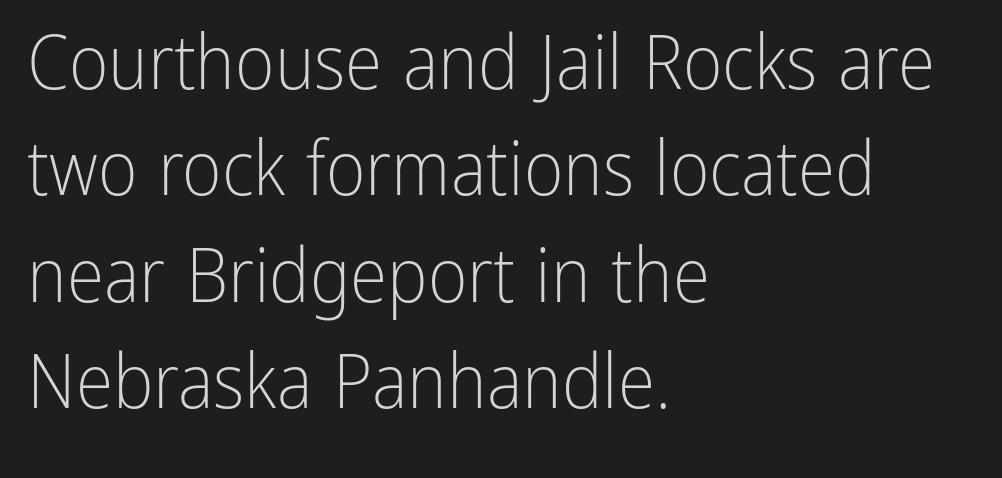
The image shows 76 px light, condensed sans-serif type, upright; set left-aligned, normal line spacing (1.4x), normal letter spacing, not underlined; low stroke contrast and a medium x-height.
